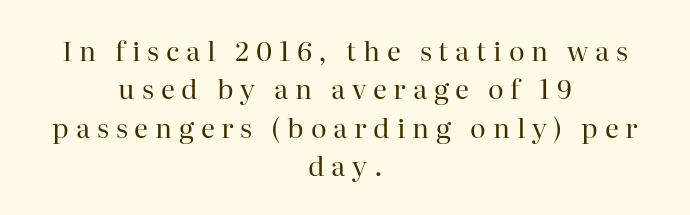
Q: Is the text bold? A: No.
Q: Is the text italic (slanted)? A: No, it is upright.
Q: Is the text underlined? A: No.
Q: How is the paragraph aligned? A: Centered.
Q: Is the spacing between letters normal or unusually wide? A: Unusually wide.
Q: Is the spacing between lines tight, normal or loose? A: Normal.
